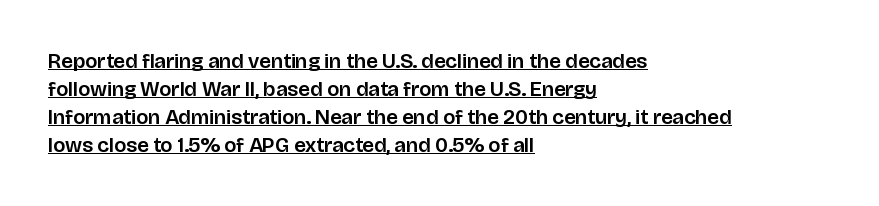
Notice how a bar underscores the lettering throughout. A typesetter would call this zero additional tracking. Do the letters lean? They stand straight. Notice how the passage keeps a crisp vertical edge on the left only. How would I describe the line gaps? Plain and ordinary.
